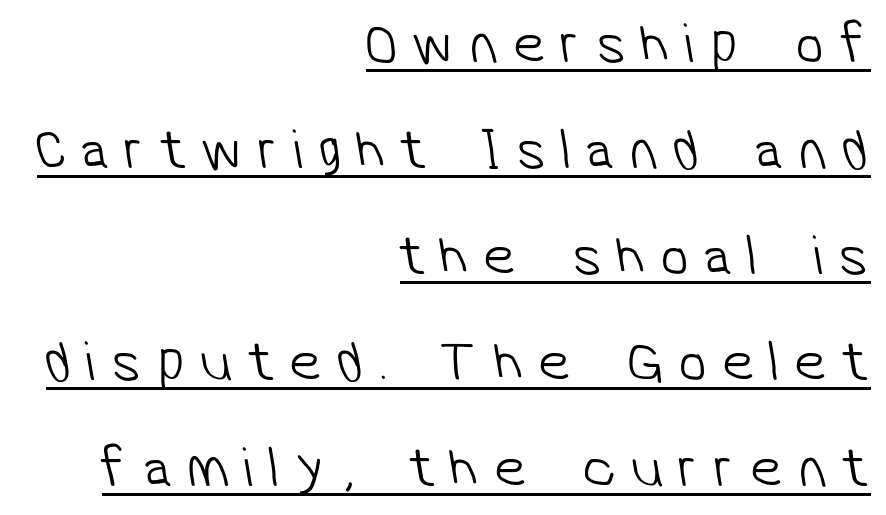
The type is letterspaced generously, with wide tracking. Is there an underline? Yes — a line sits under the letters. Counters stay open thanks to moderate or lighter strokes. Nothing sits at the stroke ends, so this counts as sans-serif. The ragged edge is on the left, which tells us the setting is flush right. Each letter keeps its own natural width here, so spacing adapts to shape.
